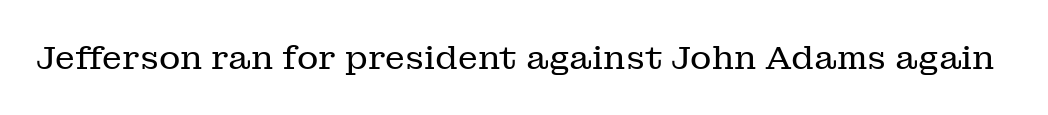
Q: Is the text bold? A: No.
Q: Is the text italic (slanted)? A: No, it is upright.
Q: Is the typeface a serif or a sans-serif typeface? A: Serif.
Q: Is the text underlined? A: No.
Q: Is the spacing between letters normal or unusually wide? A: Normal.
Q: Width (condensed, normal, or wide)? A: Normal.
Q: Stroke contrast? A: Low.
Q: x-height? A: Medium.
Q: Monospaced? A: No.
